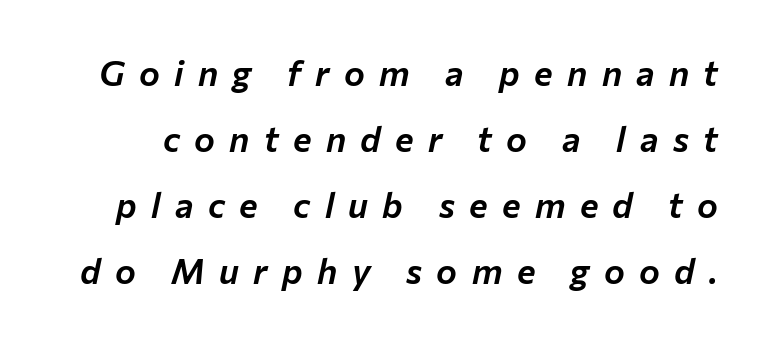
Q: Is the text italic (slanted)? A: Yes, it leans right by about 12 degrees.
Q: Is the text underlined? A: No.
Q: Is the spacing between letters normal or unusually wide? A: Unusually wide.
Q: Width (condensed, normal, or wide)? A: Normal.
Q: Stroke contrast? A: Low.
Q: x-height? A: Medium.
Q: Monospaced? A: No.
